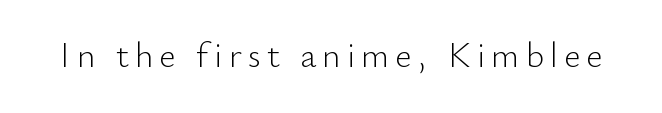
Q: Is the text bold? A: No.
Q: Is the text italic (slanted)? A: No, it is upright.
Q: Is the typeface a serif or a sans-serif typeface? A: Sans-serif.
Q: Is the text underlined? A: No.
Q: Width (condensed, normal, or wide)? A: Normal.
Q: Stroke contrast? A: Low.
Q: x-height? A: Small.
Q: Monospaced? A: No.
